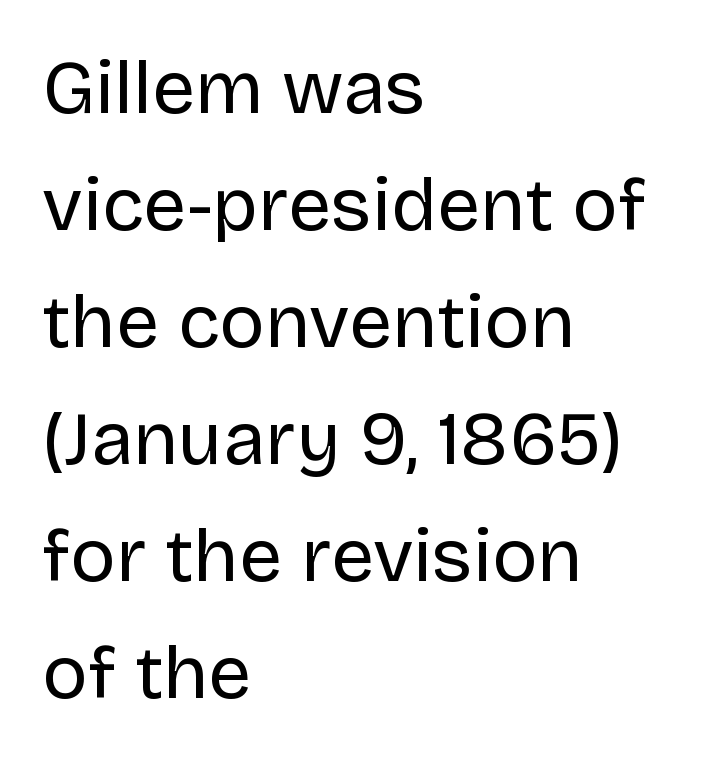
Nope, not italic — everything's standing straight. To sum up the face: it is a sans, with no serifs. Character widths vary here, with narrow letters taking less room than wide ones. The words here are not underlined. The paragraph shown leans on its left margin.
